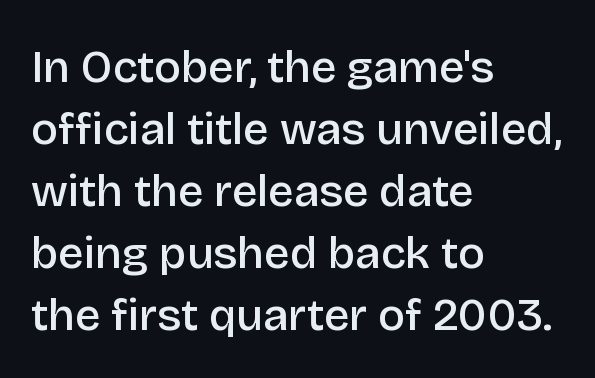
Q: Is the text bold? A: Semi-bold.
Q: Is the text italic (slanted)? A: No, it is upright.
Q: Is the typeface a serif or a sans-serif typeface? A: Sans-serif.
Q: Is the text underlined? A: No.
Q: How is the paragraph aligned? A: Left-aligned.
Q: Is the spacing between letters normal or unusually wide? A: Normal.
Q: Is the spacing between lines tight, normal or loose? A: Normal.
Q: Width (condensed, normal, or wide)? A: Normal.
Q: Stroke contrast? A: Low.
Q: x-height? A: Large.
Q: Monospaced? A: No.
